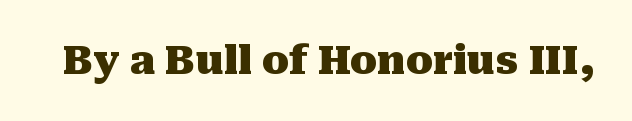
Q: Is the text bold? A: Yes.
Q: Is the text italic (slanted)? A: No, it is upright.
Q: Is the typeface a serif or a sans-serif typeface? A: Serif.
Q: Is the text underlined? A: No.
Q: Is the spacing between letters normal or unusually wide? A: Normal.
Q: Width (condensed, normal, or wide)? A: Normal.
Q: Stroke contrast? A: Medium.
Q: x-height? A: Medium.
Q: Monospaced? A: No.
